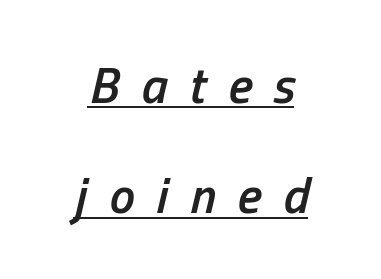
Q: Is the text bold? A: Semi-bold.
Q: Is the text italic (slanted)? A: Yes, it leans right by about 13 degrees.
Q: Is the text underlined? A: Yes.
Q: How is the paragraph aligned? A: Centered.
Q: Is the spacing between letters normal or unusually wide? A: Unusually wide.
Q: Is the spacing between lines tight, normal or loose? A: Loose.
Q: Width (condensed, normal, or wide)? A: Condensed.
Q: Stroke contrast? A: Low.
Q: x-height? A: Medium.
Q: Monospaced? A: No.
